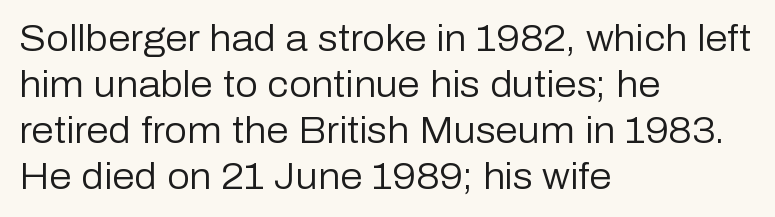
The space beneath each line is pristine and unruled. The vertical gap from one line to the next is medium. A typesetter would label this face a sans. In CSS terms this would be text-align: left. Compared with a typical body face, this is equally light or lighter still.
